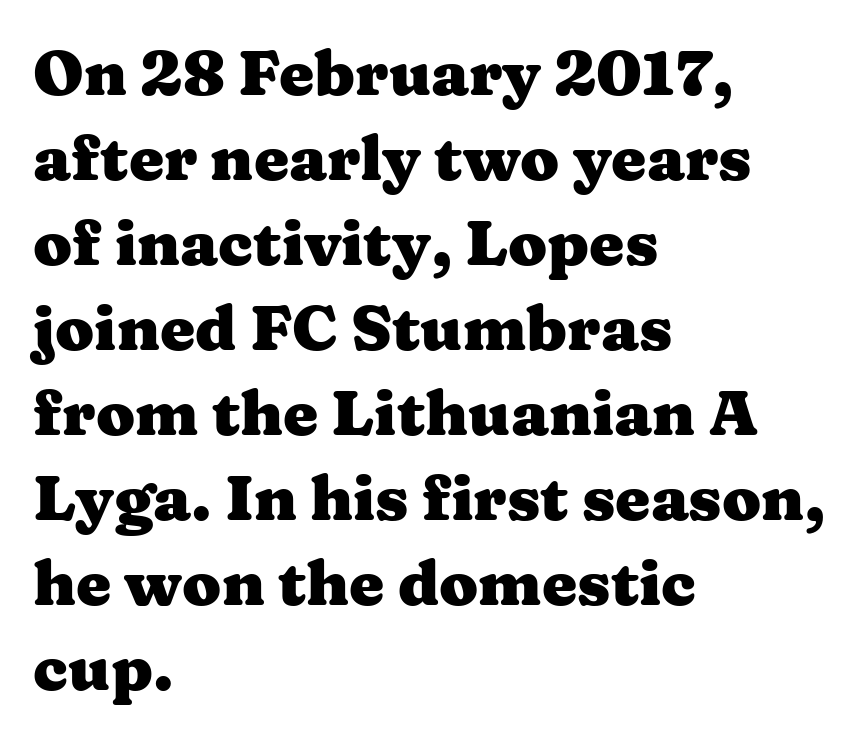
{"serif": "yes", "italic": "no", "bold": "yes", "weight": "heavy", "width": "wide", "stroke_contrast": "medium", "x_height": "medium", "monospaced": "no", "underline": "no", "align": "left", "line_spacing": "normal", "line_spacing_ratio": 1.35, "letter_spacing": "normal", "letter_spacing_em": 0.0, "glyph_px": 63}
